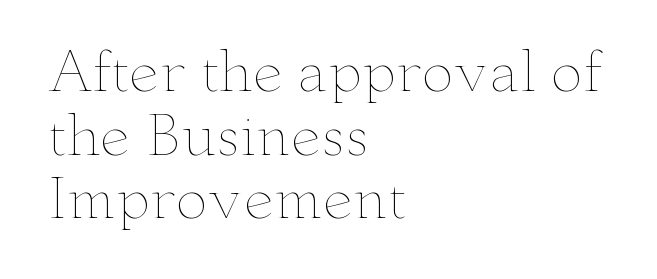
The image shows 54 px thin, wide type, upright; set left-aligned, line spacing 1.18x, normal letter spacing, not underlined; low stroke contrast and a small x-height.
